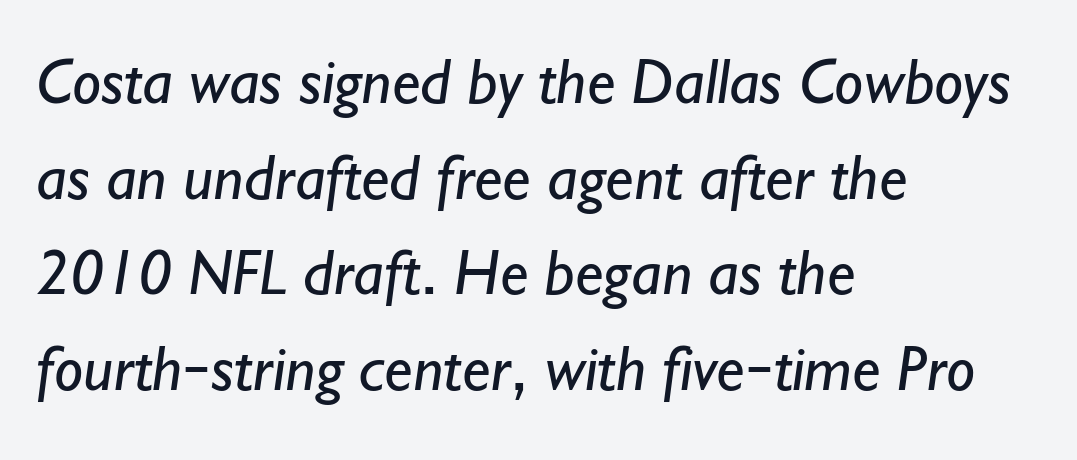
Line beginnings align vertically; line endings do not. The tracking reads as untouched default to a designer's eye. The string is rendered with underlining switched off. The weight would be labelled regular, book, light, or lighter still. Each new line begins a customary step beneath the previous one. You could not count columns in this text — the font is proportionally spaced.
